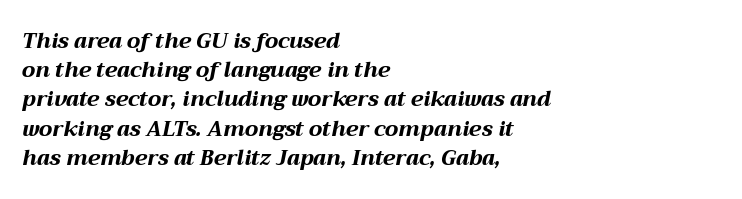
Q: Is the text bold? A: Yes.
Q: Is the text italic (slanted)? A: Yes, it leans right by about 12 degrees.
Q: Is the text underlined? A: No.
Q: How is the paragraph aligned? A: Left-aligned.
Q: Is the spacing between letters normal or unusually wide? A: Normal.
Q: Is the spacing between lines tight, normal or loose? A: Normal.
